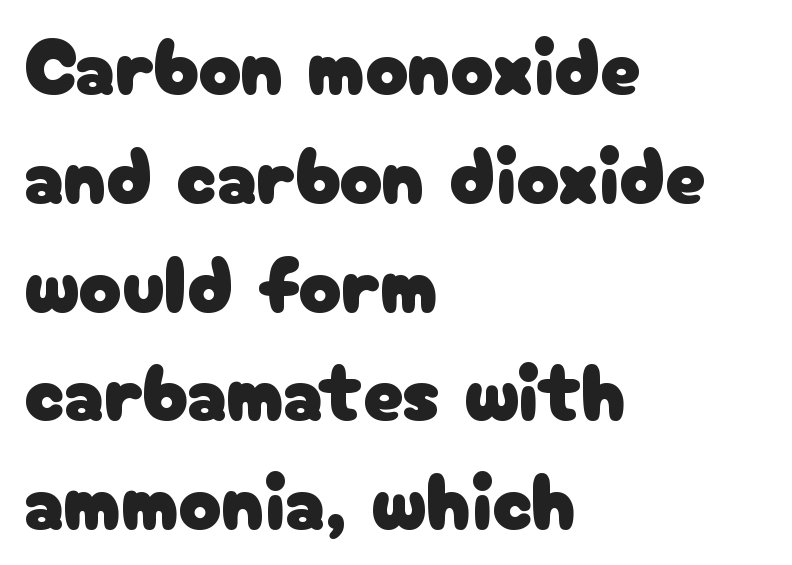
Letterform terminals end flat and unadorned throughout the passage. Bare-footed words on every line. Students, note that the glyphs here touch the page at normal intervals. Designer's note — italics off, roman on. Quick note: interline space is typical. Where is the straight margin? On the left.
